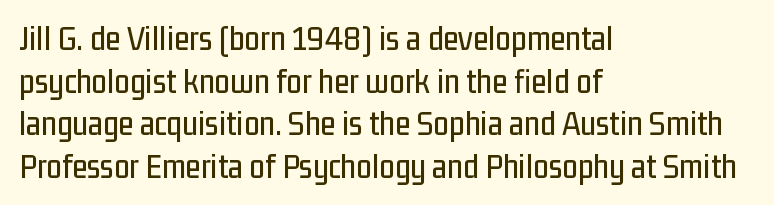
{"serif": "no", "italic": "no", "width": "condensed", "stroke_contrast": "low", "x_height": "medium", "monospaced": "no", "underline": "no", "align": "left", "line_spacing_ratio": 1.22, "letter_spacing": "normal", "letter_spacing_em": 0.0, "glyph_px": 35}
